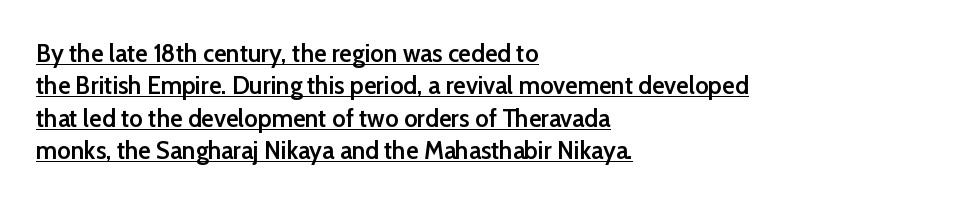
Q: Is the text bold? A: Semi-bold.
Q: Is the text italic (slanted)? A: No, it is upright.
Q: Is the text underlined? A: Yes.
Q: How is the paragraph aligned? A: Left-aligned.
Q: Is the spacing between letters normal or unusually wide? A: Normal.
Q: Is the spacing between lines tight, normal or loose? A: Normal.
